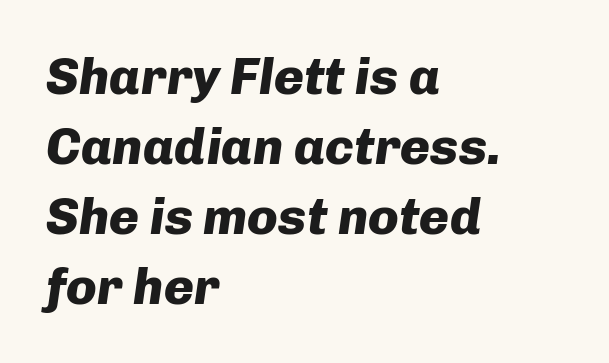
Q: Is the text bold? A: Yes.
Q: Is the text italic (slanted)? A: Yes, it leans right by about 8 degrees.
Q: Is the text underlined? A: No.
Q: How is the paragraph aligned? A: Left-aligned.
Q: Is the spacing between letters normal or unusually wide? A: Normal.
Q: Is the spacing between lines tight, normal or loose? A: Normal.
Q: Width (condensed, normal, or wide)? A: Normal.
Q: Stroke contrast? A: Low.
Q: x-height? A: Medium.
Q: Monospaced? A: No.
